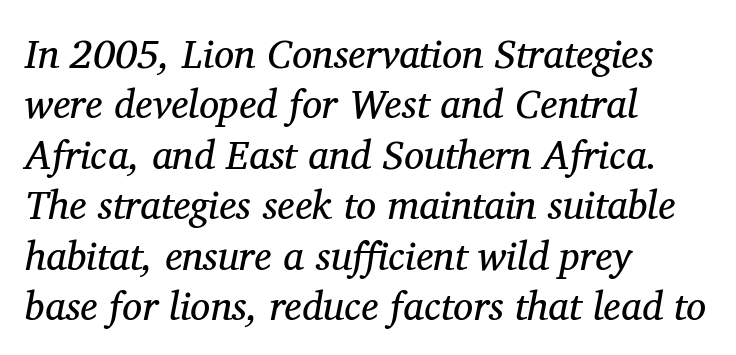
The image shows 40 px regular-weight serif type, italic (leaning right); set left-aligned, normal line spacing (1.26x), normal letter spacing, not underlined; medium stroke contrast and a medium x-height.
